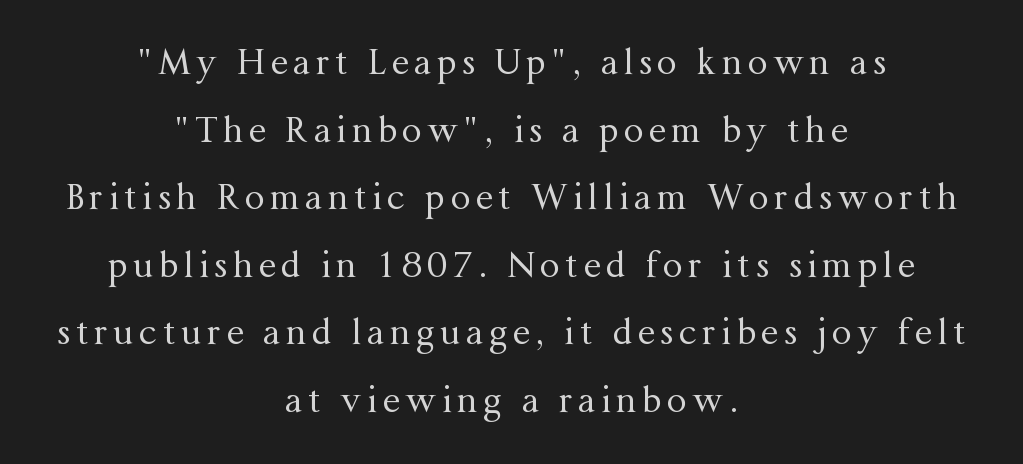
Tall strokes in this sample are plumb rather than angled. The text block is weighted toward neither margin, spreading evenly from the middle. What's the leading like? Stretched, with rows far apart. What kind of face is this? One with serifs.
